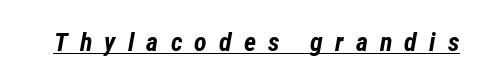
Q: Is the text bold? A: Yes.
Q: Is the text italic (slanted)? A: Yes, it leans right by about 12 degrees.
Q: Is the text underlined? A: Yes.
Q: Is the spacing between letters normal or unusually wide? A: Unusually wide.
